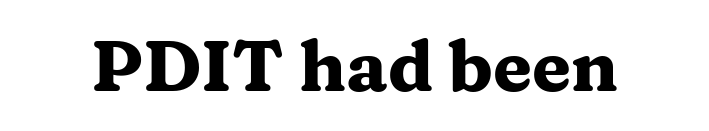
The text was rendered using a seriffed face with decorative stroke endings. On the weight axis this lands at bold, roughly 700. Caption: standard tracking, unaltered. Ordinary non-slanted type is in use. Think of a printed novel: that variable character pitch is what you see here.
